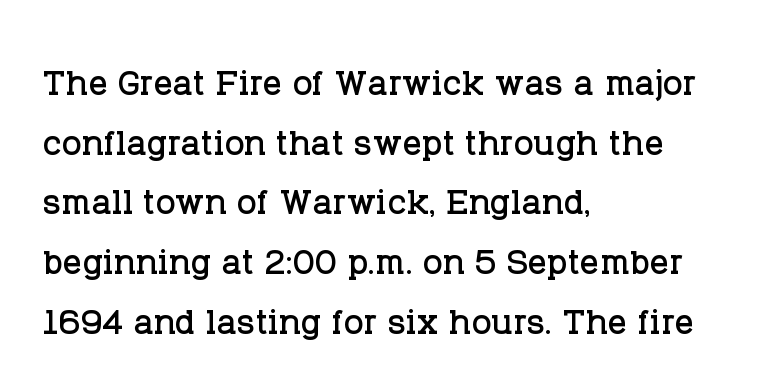
The tracking reads as untouched default to a designer's eye. Little horizontal feet cap the strokes, marking this as serif type. Style check: upright. These lines are set flush left with a ragged right edge.
